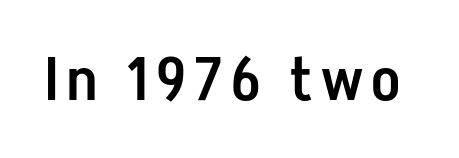
Q: Is the text bold? A: Semi-bold.
Q: Is the text italic (slanted)? A: No, it is upright.
Q: Is the typeface a serif or a sans-serif typeface? A: Sans-serif.
Q: Is the text underlined? A: No.
Q: Width (condensed, normal, or wide)? A: Condensed.
Q: Stroke contrast? A: Low.
Q: x-height? A: Medium.
Q: Monospaced? A: No.
